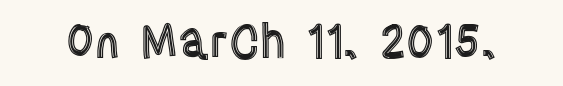
{"italic": "no", "width": "condensed", "x_height": "large", "monospaced": "no", "underline": "no", "letter_spacing": "normal", "letter_spacing_em": 0.0, "glyph_px": 47}
